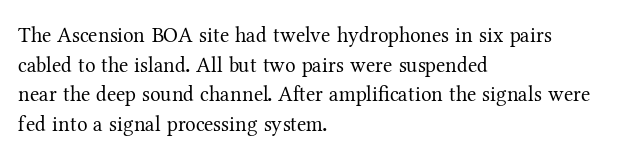
Quick note: underline off. Do the letters lean? They stand straight. The text block is weighted toward the left margin, trailing off unevenly rightward. This rendering leaves character spacing at its baseline value. Vertical spacing — default.
